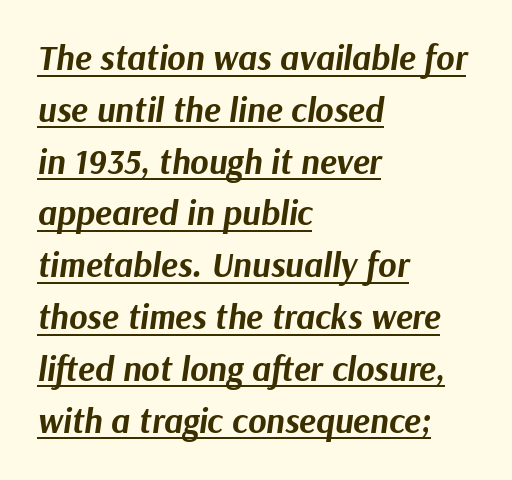
You could not count columns in this text — the font is proportionally spaced. The compositor pushed each line to the left boundary. If you measured baseline to baseline, you'd find a middling distance. Pretty heavy lettering here — definitely bold. Emphasis is given by a line drawn under the lettering. The passage shown leans; its letterforms are oblique.
